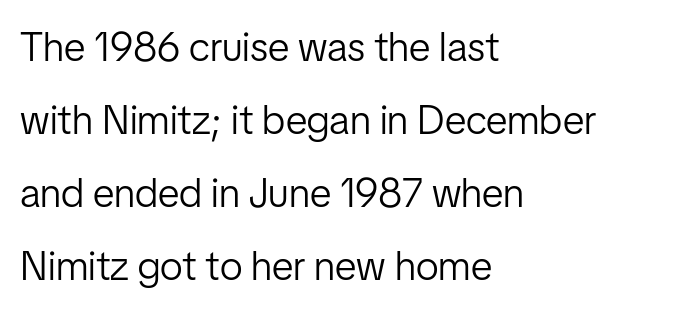
{"serif": "no", "italic": "no", "bold": "no", "weight": "light", "width": "condensed", "stroke_contrast": "low", "x_height": "medium", "monospaced": "no", "underline": "no", "align": "left", "line_spacing_ratio": 1.78, "letter_spacing": "normal", "letter_spacing_em": 0.0, "glyph_px": 41}
